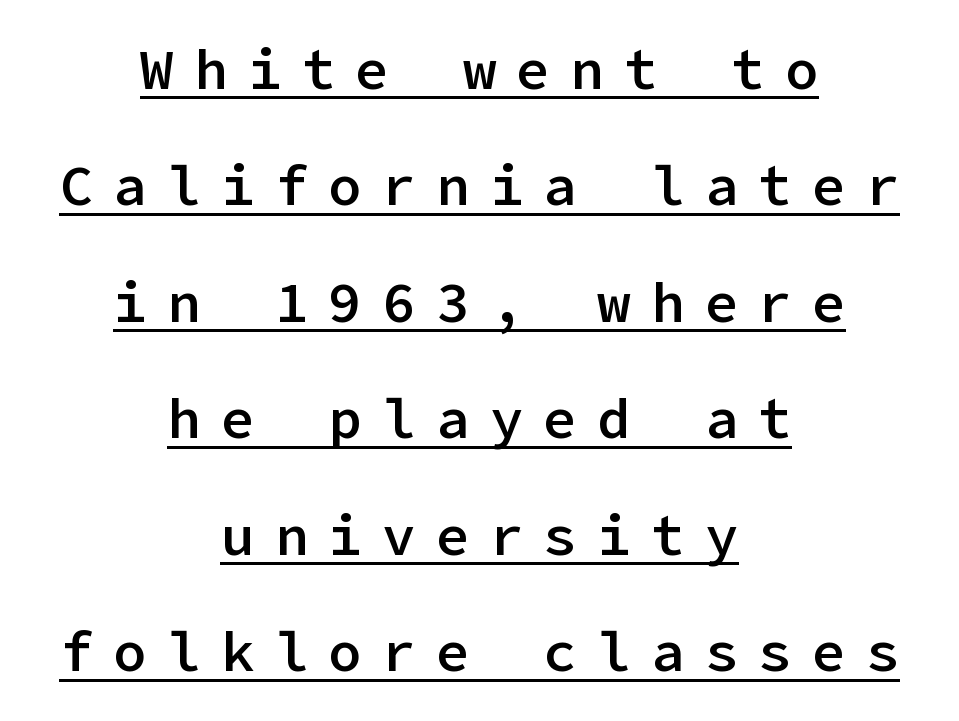
The image shows 56 px semibold sans-serif type, upright; set centered, loose line spacing (2.08x), unusually wide letter spacing (+0.36 em), underlined; low stroke contrast and a medium x-height.
